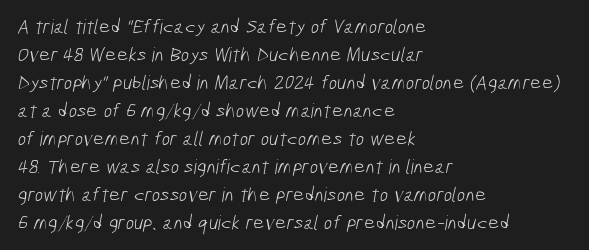
Compared with a centered layout, this one pins lines to the left instead. Tracking here is standard; glyphs follow each other at the usual distance. Nobody drew a line under any word here. Weight: regular or lighter. These lines sit exactly where default settings would place them.
